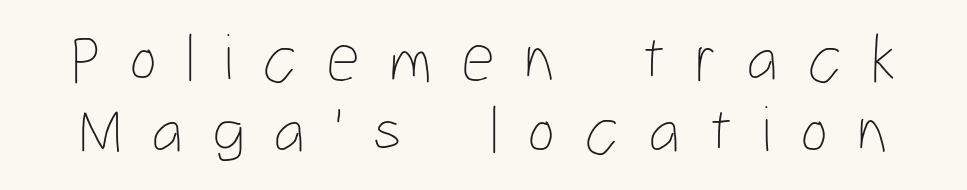
Q: Is the text bold? A: No.
Q: Is the text italic (slanted)? A: No, it is upright.
Q: Is the text underlined? A: No.
Q: Is the spacing between letters normal or unusually wide? A: Unusually wide.
Q: Is the spacing between lines tight, normal or loose? A: Tight.
Q: Width (condensed, normal, or wide)? A: Condensed.
Q: Stroke contrast? A: Low.
Q: x-height? A: Medium.
Q: Monospaced? A: No.
